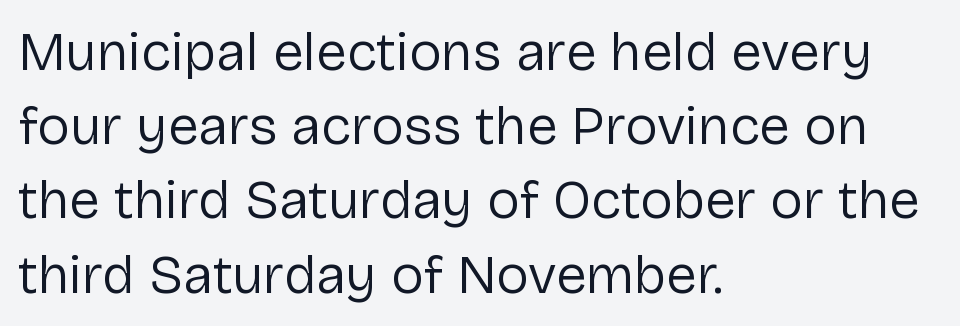
{"serif": "no", "italic": "no", "bold": "no", "weight": "regular", "width": "normal", "stroke_contrast": "low", "x_height": "medium", "monospaced": "no", "underline": "no", "align": "left", "line_spacing": "normal", "line_spacing_ratio": 1.35, "letter_spacing": "normal", "letter_spacing_em": 0.0, "glyph_px": 55}
